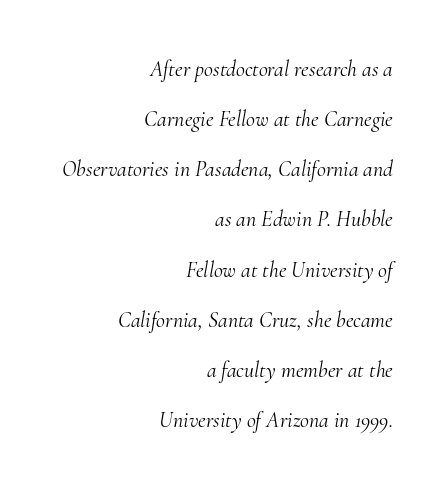
The image shows 22 px text type, italic (leaning right); set right-aligned, loose line spacing (2.28x), normal letter spacing, not underlined.
